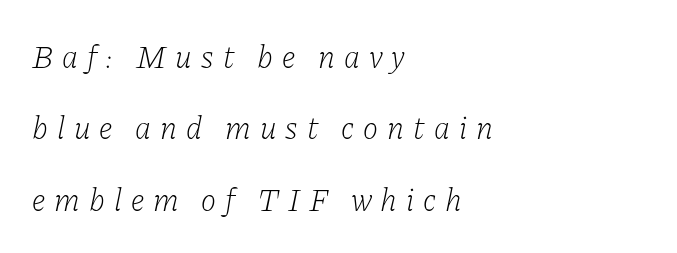
The image shows 32 px light serif type, italic (leaning right); set left-aligned, loose line spacing (2.23x), unusually wide letter spacing (+0.28 em), not underlined; low stroke contrast and a medium x-height.
